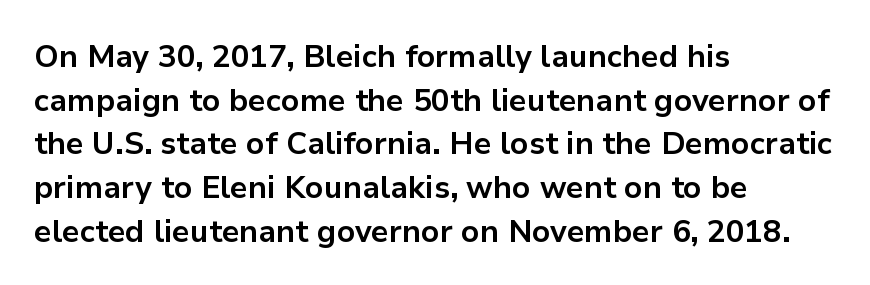
{"serif": "no", "italic": "no", "bold": "yes", "weight": "bold", "width": "normal", "stroke_contrast": "low", "x_height": "medium", "monospaced": "no", "underline": "no", "align": "left", "line_spacing": "normal", "line_spacing_ratio": 1.41, "letter_spacing": "normal", "letter_spacing_em": 0.0, "glyph_px": 31}
